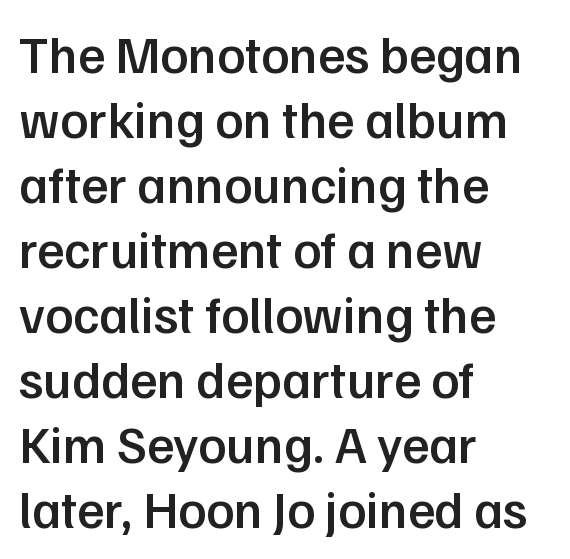
Q: Is the text bold? A: Semi-bold.
Q: Is the text italic (slanted)? A: No, it is upright.
Q: Is the typeface a serif or a sans-serif typeface? A: Sans-serif.
Q: Is the text underlined? A: No.
Q: How is the paragraph aligned? A: Left-aligned.
Q: Is the spacing between letters normal or unusually wide? A: Normal.
Q: Is the spacing between lines tight, normal or loose? A: Normal.
Q: Width (condensed, normal, or wide)? A: Normal.
Q: Stroke contrast? A: Low.
Q: x-height? A: Medium.
Q: Monospaced? A: No.
